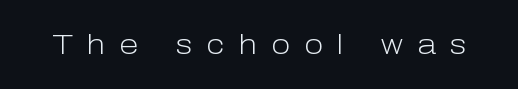
{"serif": "no", "italic": "no", "bold": "no", "weight": "light", "width": "normal", "stroke_contrast": "low", "x_height": "medium", "monospaced": "no", "underline": "no", "letter_spacing": "wide", "letter_spacing_em": 0.5, "glyph_px": 28}
